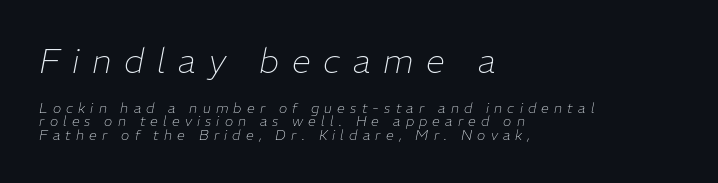
Q: Is the text bold? A: No.
Q: Is the text italic (slanted)? A: Yes, it leans right by about 11 degrees.
Q: Is the text underlined? A: No.
Q: How is the paragraph aligned? A: Left-aligned.
Q: Is the spacing between letters normal or unusually wide? A: Unusually wide.
Q: Is the spacing between lines tight, normal or loose? A: Tight.
Q: Which block of text is set in a larger size, the first (top) or the second (bottom)? A: The first (top) one.
Q: Width (condensed, normal, or wide)? A: Normal.
Q: Stroke contrast? A: Low.
Q: x-height? A: Medium.
Q: Monospaced? A: No.
